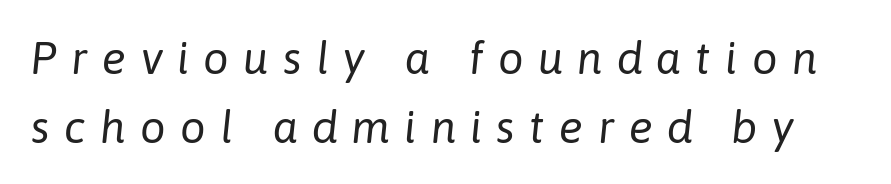
The image shows 45 px regular-weight type, italic (leaning right); set normal line spacing (1.53x), unusually wide letter spacing (+0.32 em), not underlined; low stroke contrast and a medium x-height.
